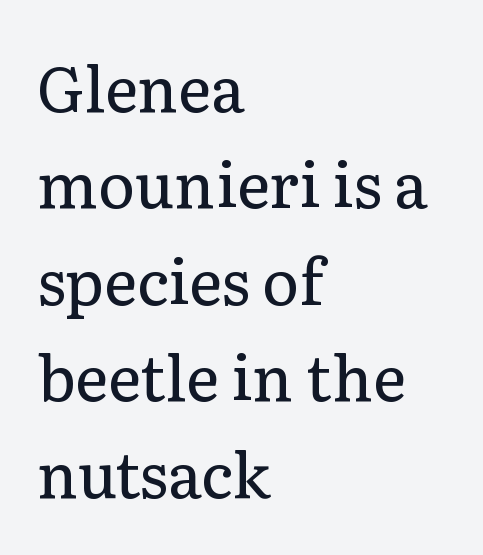
Note: serifs present on the glyphs. Characters remain perfectly vertical along every line. The compositor pushed each line to the left boundary. Notice how descenders clear the ascenders below comfortably — that's standard leading. Varying glyph widths throughout — classic text-font behaviour.
